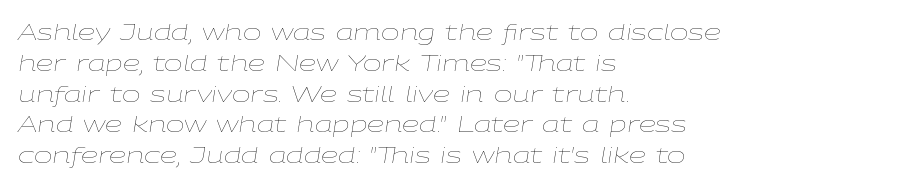
Between one letter and the next there's only the usual sliver of space. Honestly, the row spacing looks completely unremarkable. The baseline area is clear. No letter is thick-stroked: the sample isn't bold. Observe the lean: these are italic letterforms. Layout note: lines flush left.
